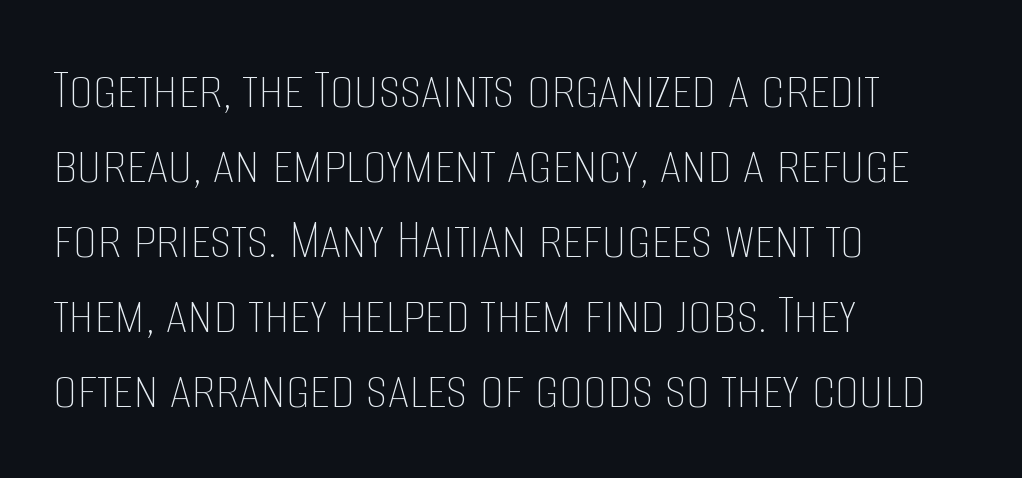
Lines of text with bare space underneath. The passage shown is not bold in any degree. No italicization has been applied; the sample stays upright. Compared with typical body copy, the letter spacing here is the same. The typesetter chose a ragged-right arrangement here. Whoever set this chose a conventional vertical rhythm.
